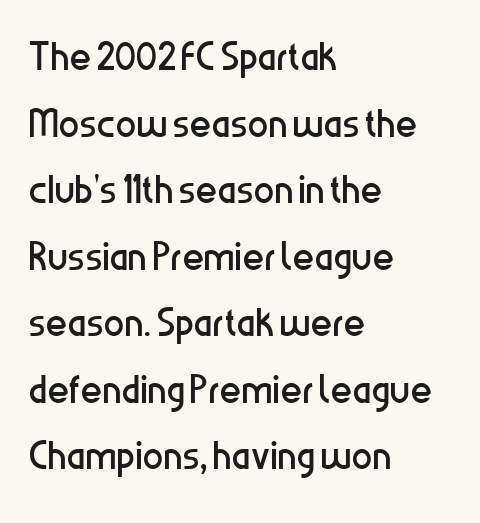
The strip under each line holds only bare page. This sample has the flowing, uneven cadence of proportional lettering. Is this a sans? Yes — the strokes have no serifs. There is no visible air inserted between adjacent glyphs. Evenly set lines give the paragraph a standard silhouette. Heft: none added — not bold.
